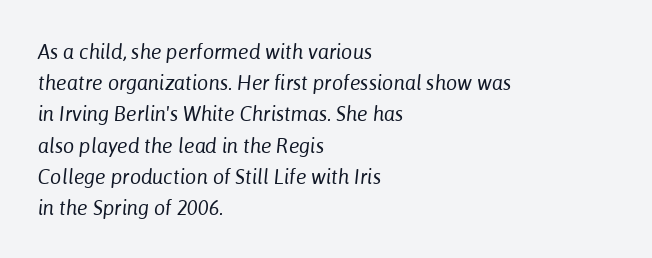
It's the slanting kind of type. Lines of text with bare space underneath. The rendering anchors every line to the left-hand side. There is no visible air inserted between adjacent glyphs.
